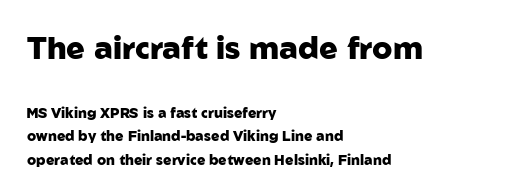
Q: Is the text bold? A: Yes.
Q: Is the text italic (slanted)? A: No, it is upright.
Q: Is the typeface a serif or a sans-serif typeface? A: Sans-serif.
Q: Is the text underlined? A: No.
Q: How is the paragraph aligned? A: Left-aligned.
Q: Is the spacing between letters normal or unusually wide? A: Normal.
Q: Is the spacing between lines tight, normal or loose? A: Normal.
Q: Which block of text is set in a larger size, the first (top) or the second (bottom)? A: The first (top) one.
Q: Width (condensed, normal, or wide)? A: Normal.
Q: Stroke contrast? A: Low.
Q: x-height? A: Medium.
Q: Monospaced? A: No.
